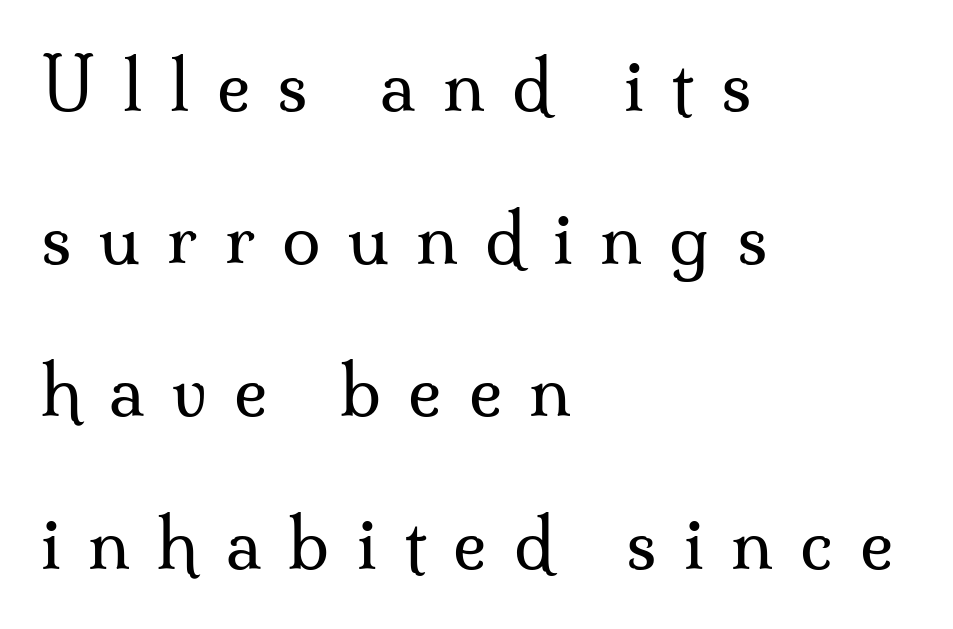
Q: Is the text bold? A: No.
Q: Is the text italic (slanted)? A: No, it is upright.
Q: Is the typeface a serif or a sans-serif typeface? A: Serif.
Q: Is the text underlined? A: No.
Q: How is the paragraph aligned? A: Left-aligned.
Q: Is the spacing between letters normal or unusually wide? A: Unusually wide.
Q: Is the spacing between lines tight, normal or loose? A: Loose.
Q: Width (condensed, normal, or wide)? A: Normal.
Q: Stroke contrast? A: Medium.
Q: x-height? A: Small.
Q: Monospaced? A: No.
